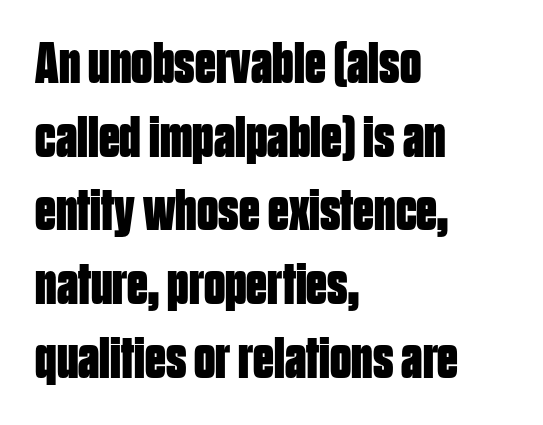
The image shows 59 px bold, condensed sans-serif type, upright; set left-aligned, normal line spacing (1.25x), normal letter spacing, not underlined; low stroke contrast and a large x-height.
